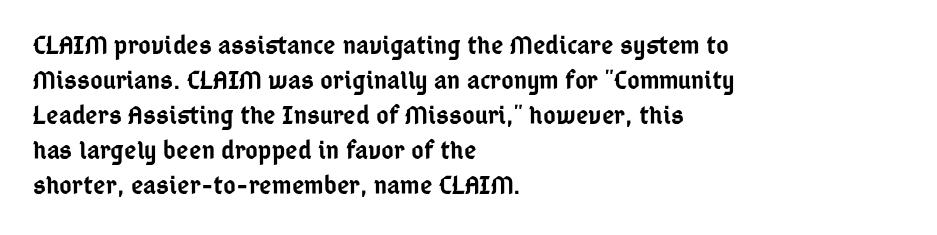
The image shows 27 px text type, upright; set left-aligned, normal line spacing (1.3x), normal letter spacing, not underlined.
